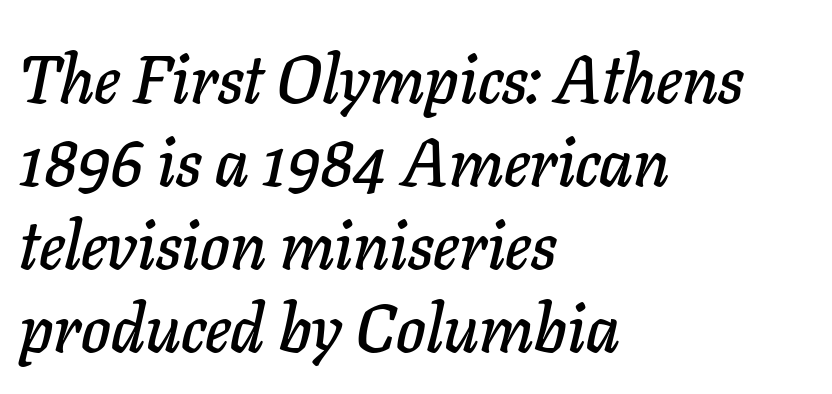
{"italic": "yes", "lean": "right", "slant_degrees": 11, "width": "normal", "stroke_contrast": "low", "x_height": "medium", "monospaced": "no", "underline": "no", "align": "left", "line_spacing_ratio": 1.24, "letter_spacing": "normal", "letter_spacing_em": 0.0, "glyph_px": 67}
